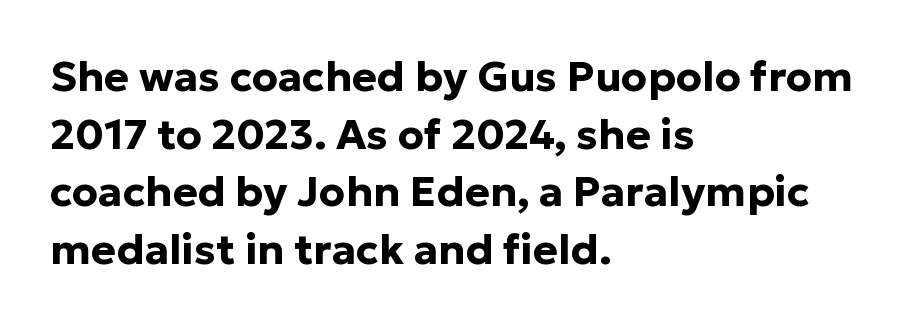
The image shows 42 px bold sans-serif type, upright; set left-aligned, normal line spacing (1.37x), normal letter spacing, not underlined; low stroke contrast and a medium x-height.
